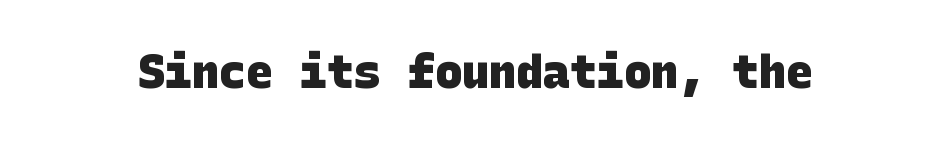
The image shows 45 px heavy sans-serif type; set normal letter spacing, not underlined; low stroke contrast and a large x-height.
